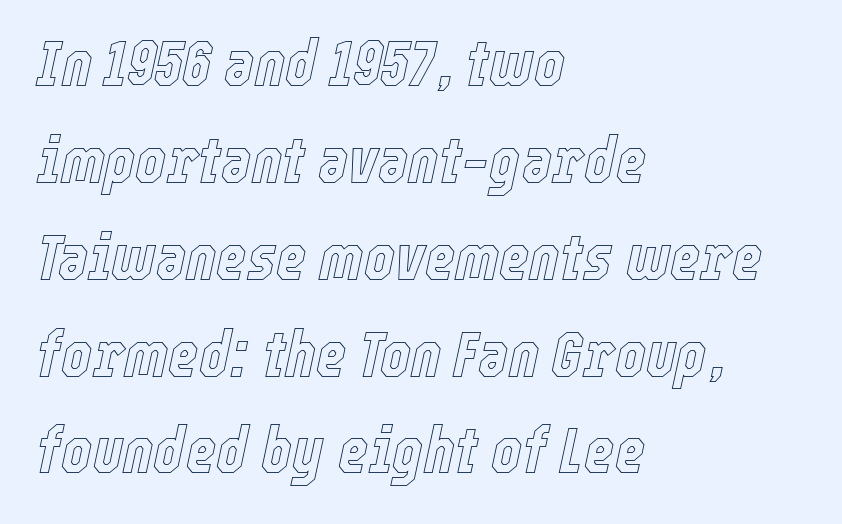
{"italic": "yes", "lean": "right", "slant_degrees": 12, "width": "condensed", "x_height": "medium", "monospaced": "no", "underline": "no", "align": "left", "line_spacing": "normal", "line_spacing_ratio": 1.49, "letter_spacing": "normal", "letter_spacing_em": 0.0, "glyph_px": 65}
